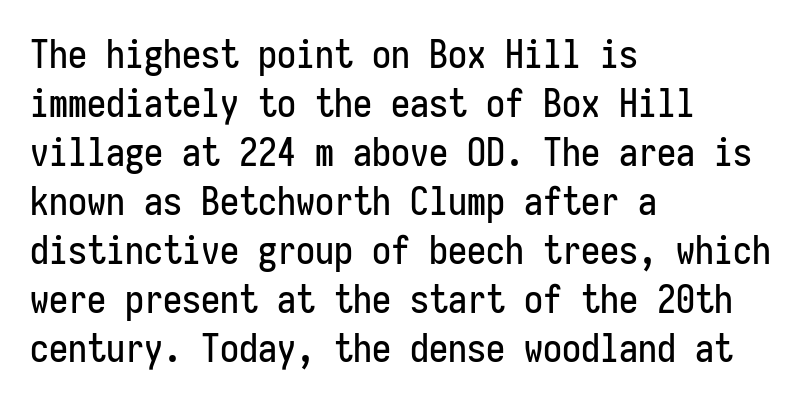
The vertical gap from one line to the next is medium. Think of a typewriter: that constant character pitch is what you see here. Posture: vertical. Type without underlining.
